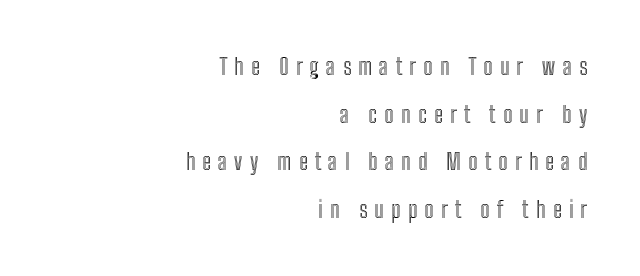
{"italic": "no", "underline": "no", "align": "right", "line_spacing": "loose", "line_spacing_ratio": 2.16, "letter_spacing": "wide", "letter_spacing_em": 0.33, "glyph_px": 22}
